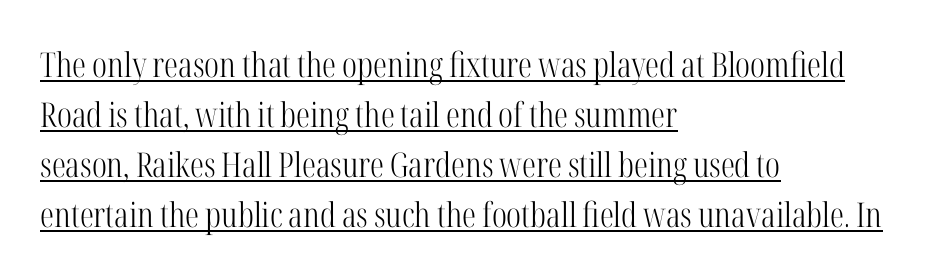
The image shows 34 px light, condensed serif type, upright; set left-aligned, normal line spacing (1.47x), normal letter spacing, underlined; high stroke contrast and a medium x-height.
